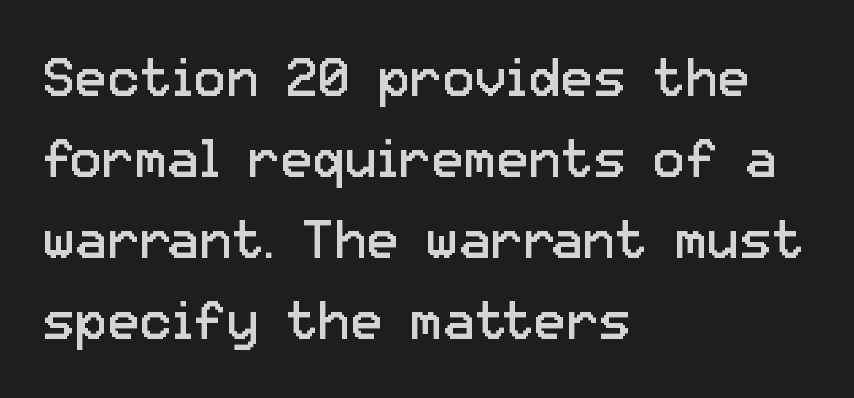
{"serif": "no", "italic": "no", "bold": "no", "weight": "regular", "width": "normal", "stroke_contrast": "low", "x_height": "medium", "monospaced": "no", "underline": "no", "align": "left", "line_spacing": "normal", "line_spacing_ratio": 1.5, "letter_spacing": "normal", "letter_spacing_em": 0.0, "glyph_px": 54}
